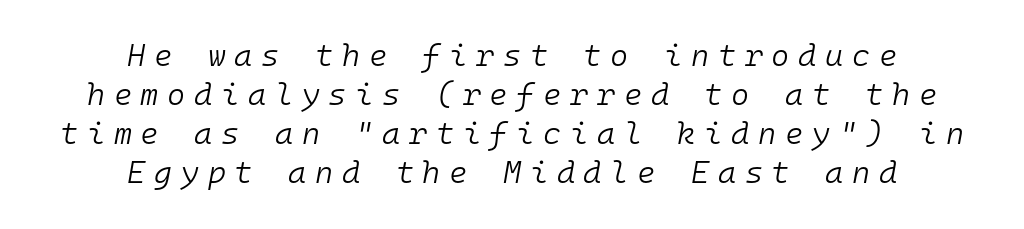
Q: Is the text bold? A: No.
Q: Is the text italic (slanted)? A: Yes, it leans right by about 10 degrees.
Q: Is the text underlined? A: No.
Q: How is the paragraph aligned? A: Centered.
Q: Is the spacing between letters normal or unusually wide? A: Unusually wide.
Q: Is the spacing between lines tight, normal or loose? A: Normal.
Q: Width (condensed, normal, or wide)? A: Normal.
Q: Stroke contrast? A: Low.
Q: x-height? A: Medium.
Q: Monospaced? A: Yes.
